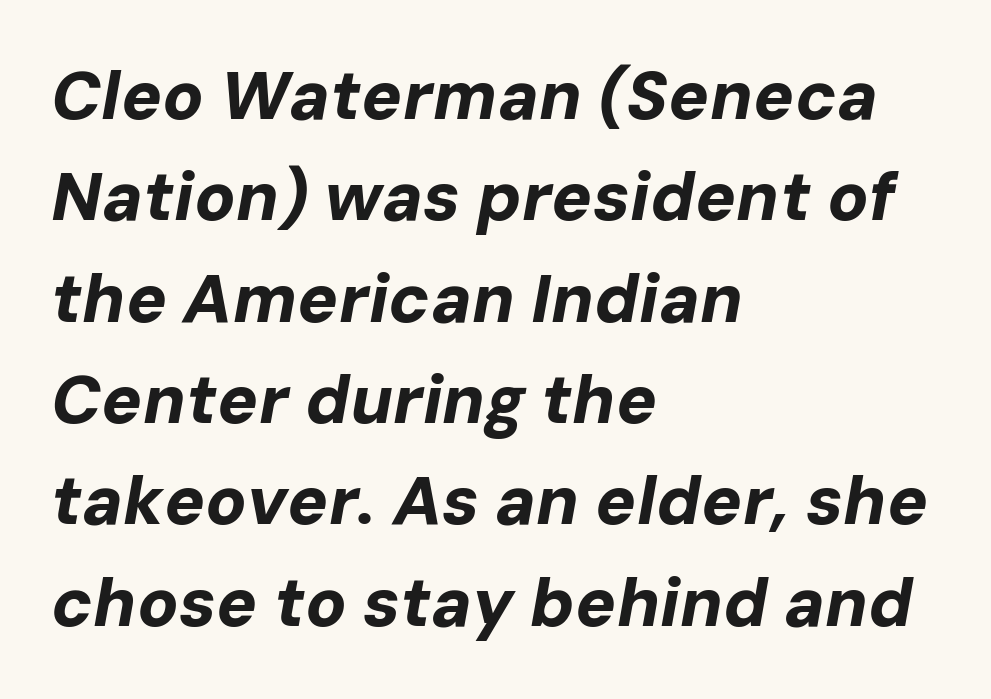
Q: Is the text bold? A: Yes.
Q: Is the text italic (slanted)? A: Yes, it leans right by about 10 degrees.
Q: Is the text underlined? A: No.
Q: How is the paragraph aligned? A: Left-aligned.
Q: Is the spacing between letters normal or unusually wide? A: Normal.
Q: Is the spacing between lines tight, normal or loose? A: Normal.
Q: Width (condensed, normal, or wide)? A: Normal.
Q: Stroke contrast? A: Low.
Q: x-height? A: Medium.
Q: Monospaced? A: No.
